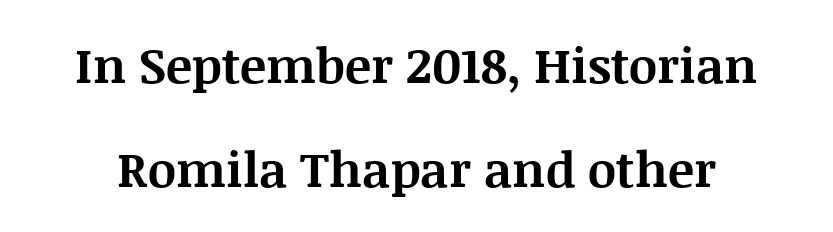
{"serif": "yes", "italic": "no", "bold": "yes", "weight": "bold", "width": "normal", "stroke_contrast": "medium", "x_height": "large", "monospaced": "no", "underline": "no", "line_spacing": "loose", "line_spacing_ratio": 2.12, "letter_spacing": "normal", "letter_spacing_em": 0.0, "glyph_px": 49}
